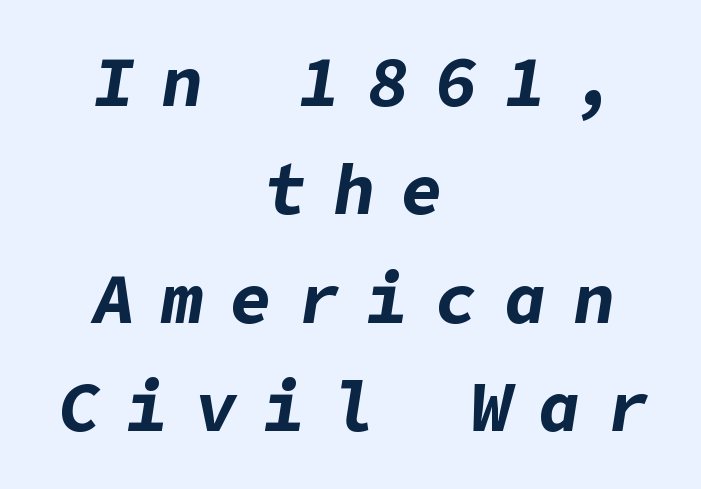
Q: Is the text bold? A: Yes.
Q: Is the text italic (slanted)? A: Yes, it leans right by about 9 degrees.
Q: Is the text underlined? A: No.
Q: How is the paragraph aligned? A: Centered.
Q: Is the spacing between letters normal or unusually wide? A: Unusually wide.
Q: Is the spacing between lines tight, normal or loose? A: Normal.
Q: Width (condensed, normal, or wide)? A: Normal.
Q: Stroke contrast? A: Low.
Q: x-height? A: Medium.
